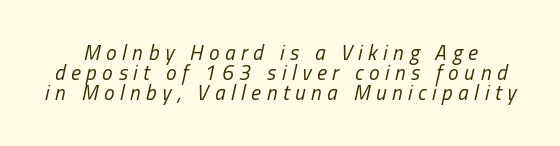
Q: Is the text bold? A: No.
Q: Is the text italic (slanted)? A: Yes, it leans right by about 13 degrees.
Q: Is the text underlined? A: No.
Q: Is the spacing between letters normal or unusually wide? A: Unusually wide.
Q: Is the spacing between lines tight, normal or loose? A: Tight.
